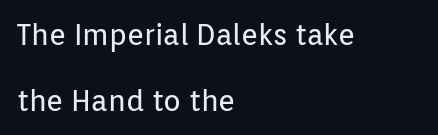
In terms of letterspacing, this is plain default setting. Serif or sans? Sans — the stroke terminals are bare. Note the varied advance widths — an 'i' is clearly narrower than an 'm'. The rendering uses a large line-height, opening up the rows. Just letters on the line, the space beneath them empty. No letter is thick-stroked: the sample isn't bold.
